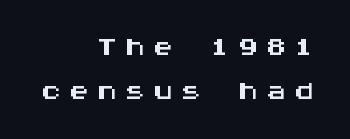
The image shows 42 px wide sans-serif type, upright, monospaced; set right-aligned, tight line spacing (1.05x), not underlined; medium stroke contrast and a large x-height.
